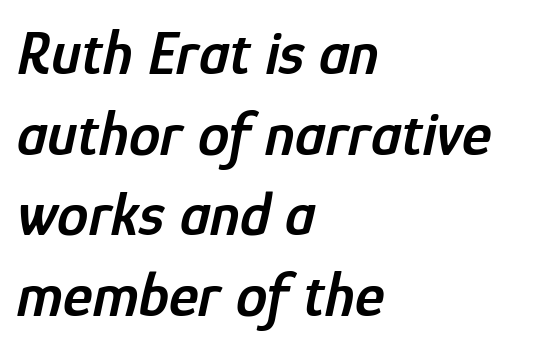
Between one letter and the next there's only the usual sliver of space. Decoration check: the copy has no underline. A somewhat darkened texture: the type is semibold rather than bold. The typography opts for an oblique posture over an upright one. The face used here is proportionally spaced, like ordinary book or web type.
